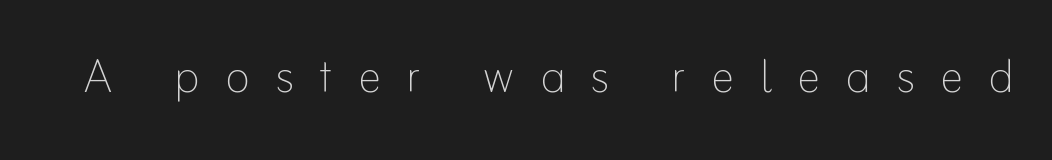
Just letters on the line, the space beneath them empty. This sample has the flowing, uneven cadence of proportional lettering. Vertical stems look standard width or narrower in stroke. Ascenders rise straight up at ninety degrees. The face used here is rendered with a markedly widened letterfit.
